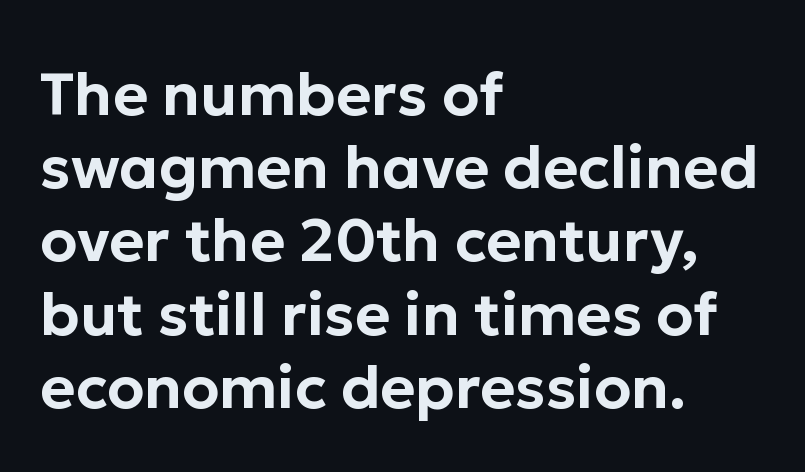
{"serif": "no", "italic": "no", "width": "normal", "stroke_contrast": "low", "x_height": "medium", "monospaced": "no", "underline": "no", "align": "left", "line_spacing_ratio": 1.22, "letter_spacing": "normal", "letter_spacing_em": 0.0, "glyph_px": 60}
